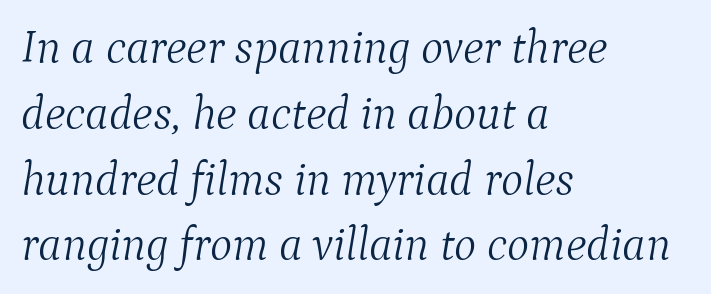
{"serif": "yes", "italic": "yes", "lean": "right", "slant_degrees": 9, "bold": "no", "weight": "light", "width": "normal", "stroke_contrast": "medium", "x_height": "medium", "monospaced": "no", "underline": "no", "align": "left", "line_spacing": "normal", "line_spacing_ratio": 1.4, "letter_spacing": "normal", "letter_spacing_em": 0.0, "glyph_px": 47}
